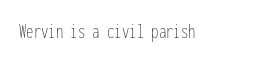
{"italic": "no", "bold": "no", "underline": "no", "letter_spacing": "normal", "letter_spacing_em": 0.0, "glyph_px": 21}
